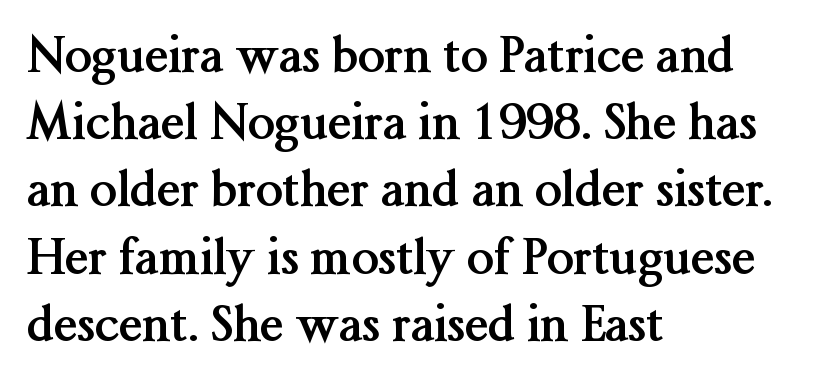
The image shows 48 px semibold serif type, upright; set left-aligned, normal line spacing (1.4x), normal letter spacing, not underlined; medium stroke contrast and a medium x-height.
